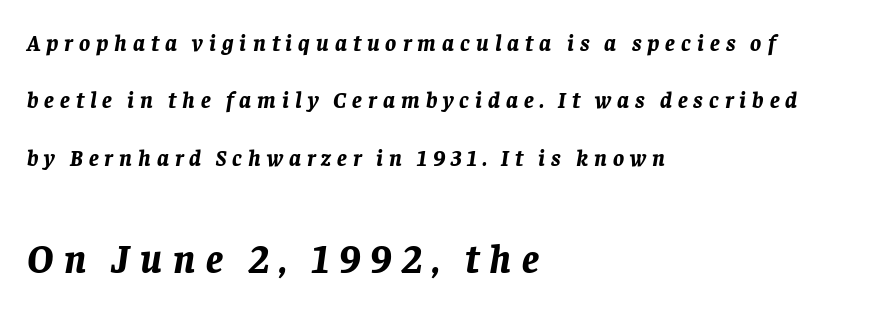
The image shows 40 px bold type, italic (leaning right); set left-aligned, loose line spacing (2.49x), unusually wide letter spacing (+0.26 em), not underlined; the second (bottom) block is 1.74x larger; low stroke contrast and a large x-height.
